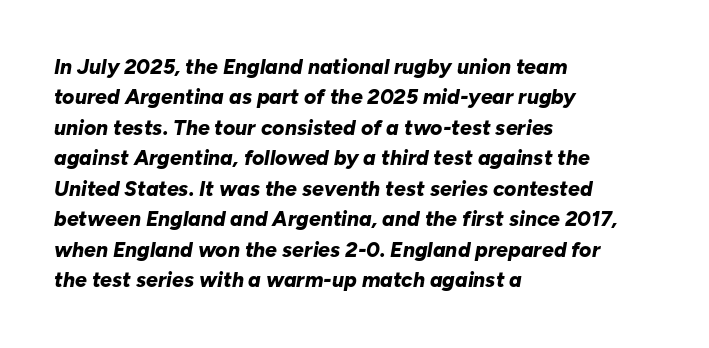
Q: Is the text bold? A: Yes.
Q: Is the text italic (slanted)? A: Yes, it leans right by about 10 degrees.
Q: Is the text underlined? A: No.
Q: How is the paragraph aligned? A: Left-aligned.
Q: Is the spacing between letters normal or unusually wide? A: Normal.
Q: Is the spacing between lines tight, normal or loose? A: Normal.
